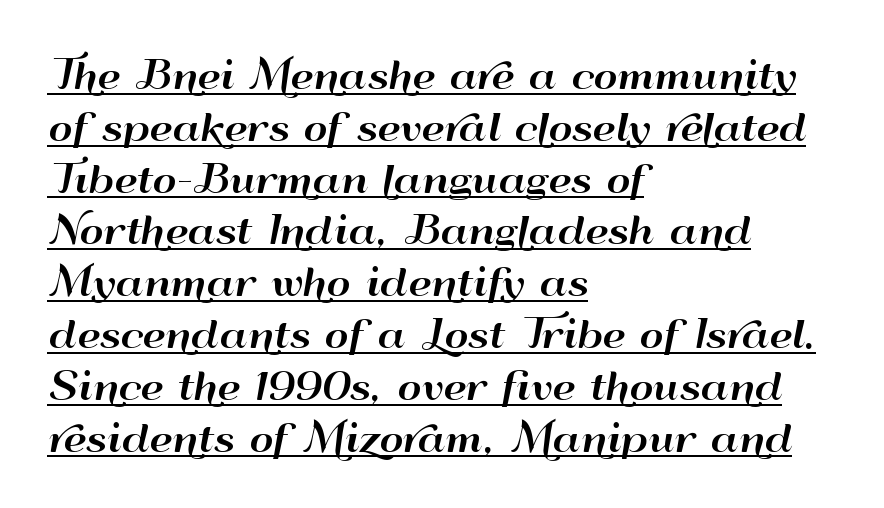
{"serif": "no", "width": "wide", "stroke_contrast": "high", "x_height": "small", "monospaced": "no", "underline": "yes", "align": "left", "line_spacing": "normal", "line_spacing_ratio": 1.4, "letter_spacing": "normal", "letter_spacing_em": 0.0, "glyph_px": 37}
